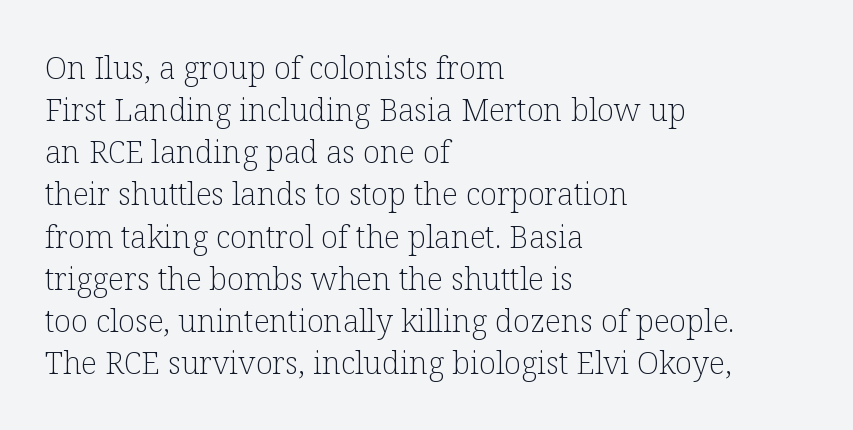
The image shows 31 px light serif type, upright; set left-aligned, normal line spacing (1.36x), normal letter spacing, not underlined; low stroke contrast and a medium x-height.
